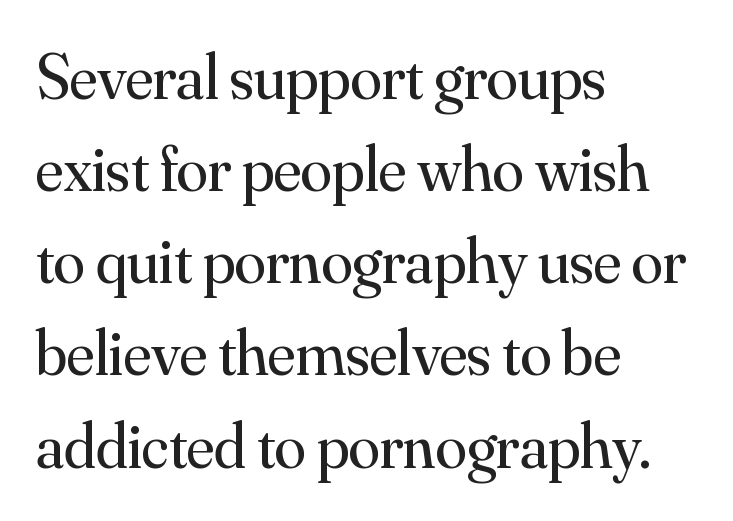
Compared with typical body copy, the letter spacing here is the same. The font family rendered here belongs to the serif group. Counters stay open thanks to moderate or lighter strokes. The passage shown is typed in a proportional face where columns would drift. What's the leading like? Ordinary, nothing unusual. Casual observation: everything's shoved over to the left.
